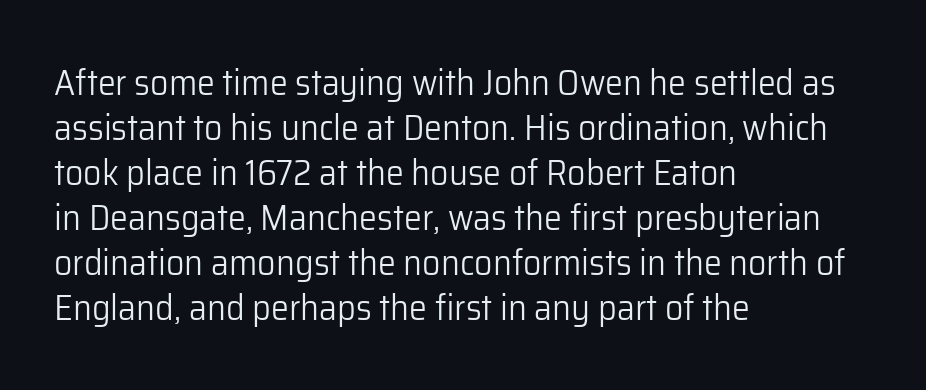
Is the letter spacing exaggerated? No — it looks like the ordinary default. All the whitespace from short lines collects on the right. Upright lettering throughout. The zone under the glyphs is completely vacant.
